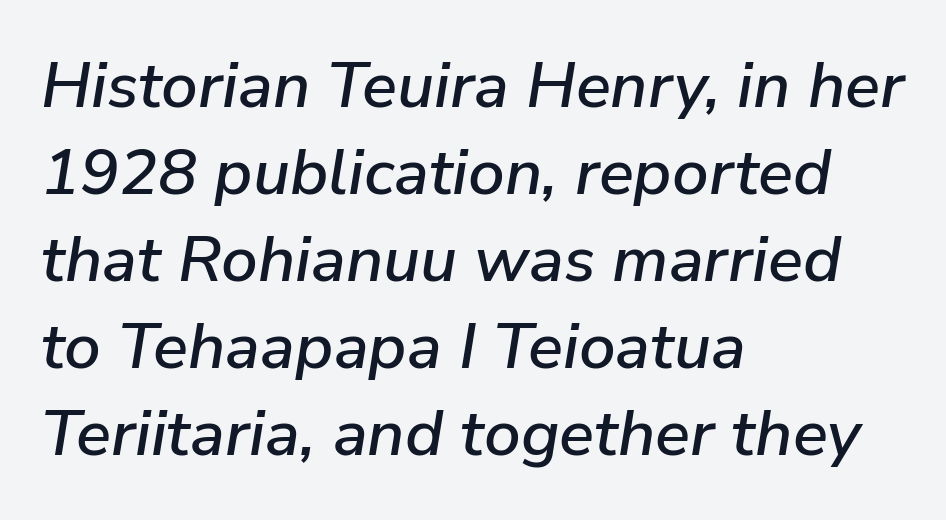
The zone under the glyphs is completely vacant. Designer's note — italics engaged. The face used here is proportionally spaced, like ordinary book or web type. Honestly, the letter spacing is just normal — you wouldn't notice it. The leading is moderate, giving the passage an even texture.
